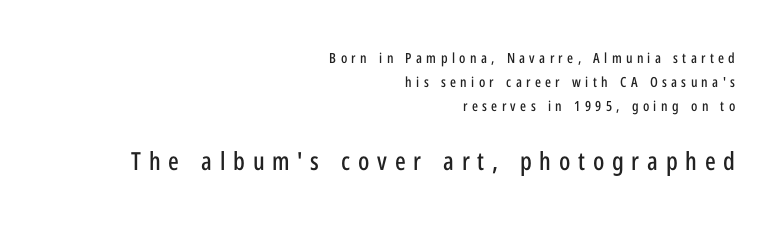
The lines in this sample share a right terminus and differ only in where they begin. The rendering enlarges the type as you move from the upper chunk to the lower. Just letters on the line, the space beneath them empty. A typesetter would call this heavily tracked-out type. Style check: upright.
